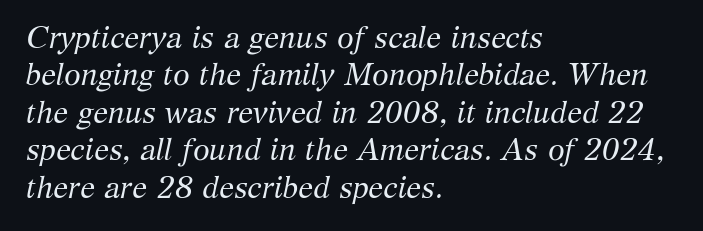
Q: Is the text bold? A: No.
Q: Is the text italic (slanted)? A: Yes, it leans right by about 12 degrees.
Q: Is the typeface a serif or a sans-serif typeface? A: Serif.
Q: Is the text underlined? A: No.
Q: How is the paragraph aligned? A: Left-aligned.
Q: Is the spacing between letters normal or unusually wide? A: Normal.
Q: Is the spacing between lines tight, normal or loose? A: Normal.
Q: Width (condensed, normal, or wide)? A: Normal.
Q: Stroke contrast? A: Medium.
Q: x-height? A: Medium.
Q: Monospaced? A: No.
